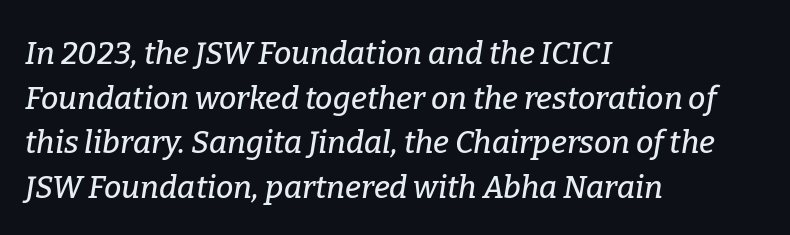
Q: Is the text italic (slanted)? A: Yes, it leans right by about 9 degrees.
Q: Is the typeface a serif or a sans-serif typeface? A: Serif.
Q: Is the text underlined? A: No.
Q: How is the paragraph aligned? A: Left-aligned.
Q: Is the spacing between letters normal or unusually wide? A: Normal.
Q: Is the spacing between lines tight, normal or loose? A: Normal.
Q: Width (condensed, normal, or wide)? A: Normal.
Q: Stroke contrast? A: Low.
Q: x-height? A: Medium.
Q: Monospaced? A: No.
